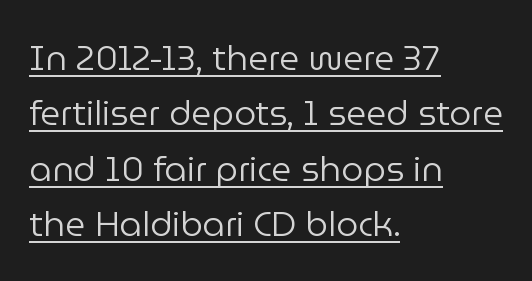
Q: Is the text bold? A: No.
Q: Is the text italic (slanted)? A: No, it is upright.
Q: Is the typeface a serif or a sans-serif typeface? A: Sans-serif.
Q: Is the text underlined? A: Yes.
Q: How is the paragraph aligned? A: Left-aligned.
Q: Is the spacing between letters normal or unusually wide? A: Normal.
Q: Is the spacing between lines tight, normal or loose? A: Normal.
Q: Width (condensed, normal, or wide)? A: Normal.
Q: Stroke contrast? A: Low.
Q: x-height? A: Medium.
Q: Monospaced? A: No.
